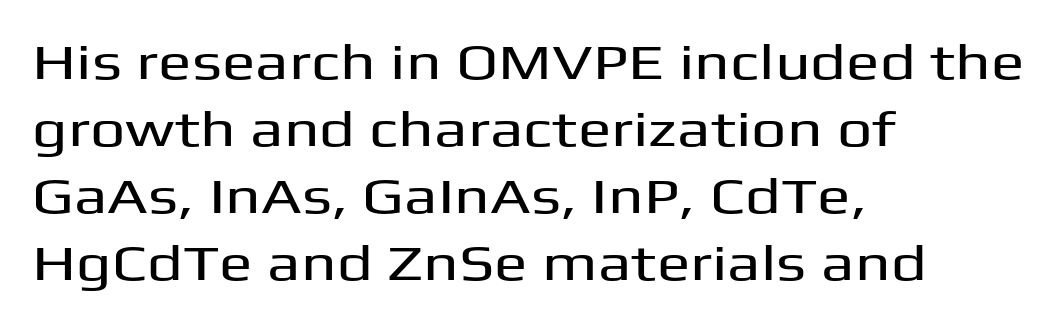
{"serif": "no", "italic": "no", "width": "wide", "stroke_contrast": "medium", "x_height": "medium", "monospaced": "no", "underline": "no", "align": "left", "line_spacing": "normal", "line_spacing_ratio": 1.34, "letter_spacing": "normal", "letter_spacing_em": 0.0, "glyph_px": 50}
